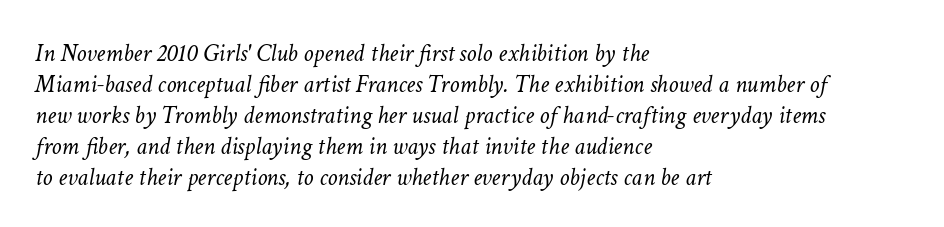
Q: Is the text bold? A: No.
Q: Is the text italic (slanted)? A: Yes, it leans right by about 11 degrees.
Q: Is the text underlined? A: No.
Q: How is the paragraph aligned? A: Left-aligned.
Q: Is the spacing between letters normal or unusually wide? A: Normal.
